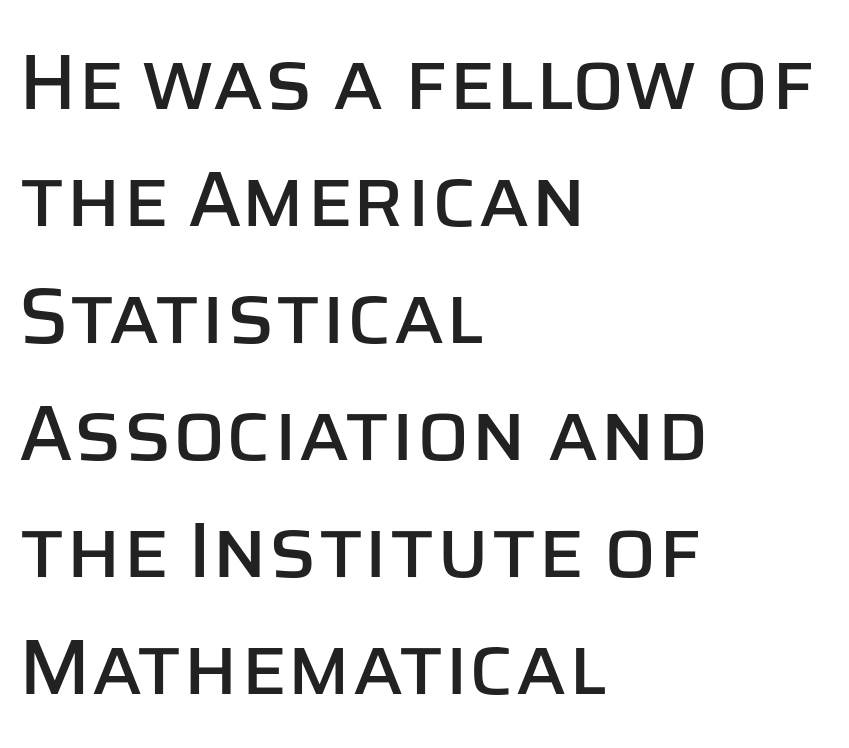
{"serif": "no", "italic": "no", "width": "normal", "stroke_contrast": "low", "x_height": "large", "monospaced": "no", "underline": "no", "align": "left", "line_spacing": "normal", "line_spacing_ratio": 1.48, "letter_spacing": "normal", "letter_spacing_em": 0.0, "glyph_px": 79}
